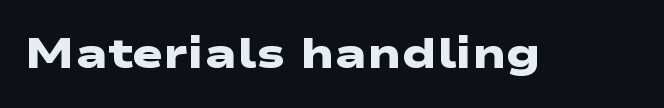
The image shows 42 px heavy, wide sans-serif type; set normal letter spacing, not underlined; low stroke contrast and a medium x-height.
